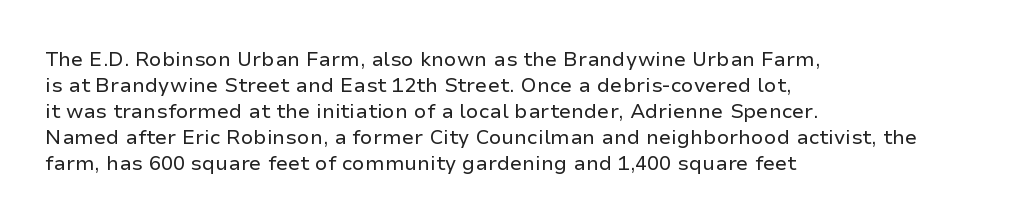
{"italic": "no", "bold": "no", "underline": "no", "align": "left", "line_spacing": "normal", "line_spacing_ratio": 1.3, "letter_spacing": "normal", "letter_spacing_em": 0.0, "glyph_px": 20}
